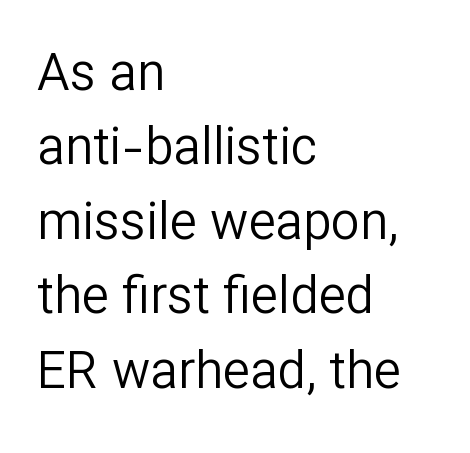
The image shows 51 px regular-weight sans-serif type, upright; set left-aligned, normal line spacing (1.46x), normal letter spacing, not underlined; low stroke contrast and a medium x-height.
